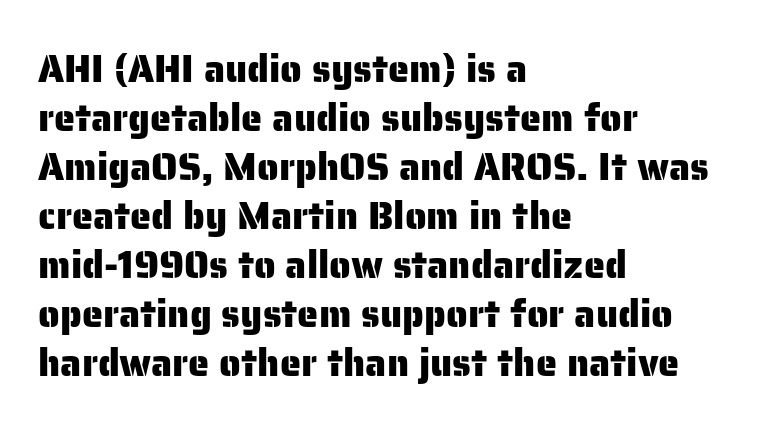
The image shows 38 px sans-serif type, upright; set left-aligned, normal line spacing (1.29x), normal letter spacing, not underlined; low stroke contrast and a medium x-height.
